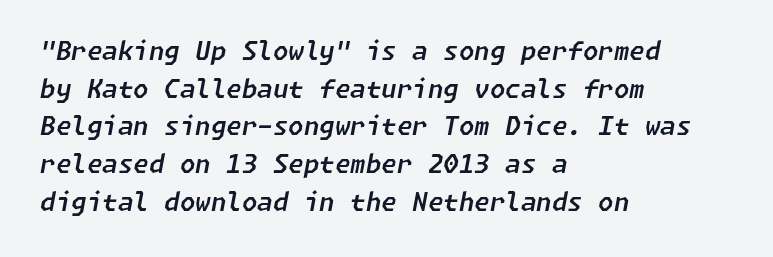
The image shows 25 px text type, italic (leaning right); set left-aligned, normal line spacing (1.51x), normal letter spacing, not underlined.
